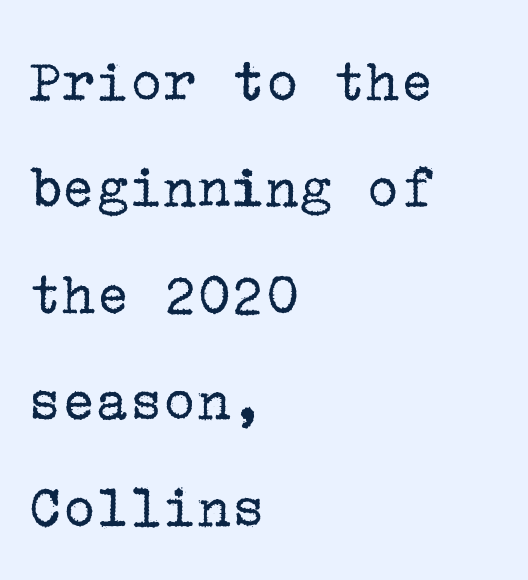
{"serif": "yes", "italic": "no", "bold": "no", "weight": "regular", "width": "normal", "stroke_contrast": "low", "x_height": "medium", "underline": "no", "align": "left", "line_spacing": "normal", "line_spacing_ratio": 1.69, "letter_spacing": "normal", "letter_spacing_em": 0.0, "glyph_px": 63}
